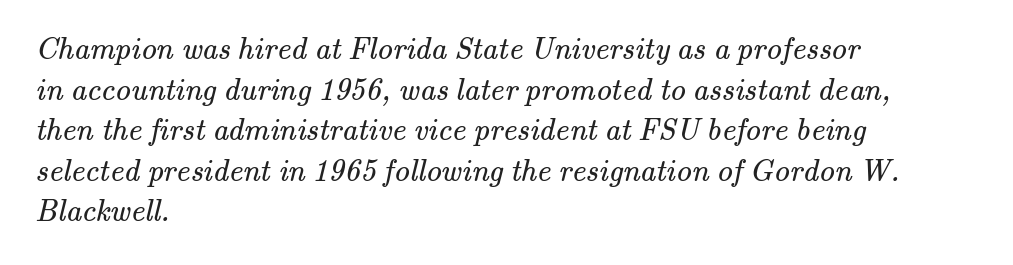
Q: Is the text bold? A: No.
Q: Is the typeface a serif or a sans-serif typeface? A: Serif.
Q: Is the text underlined? A: No.
Q: How is the paragraph aligned? A: Left-aligned.
Q: Is the spacing between letters normal or unusually wide? A: Normal.
Q: Is the spacing between lines tight, normal or loose? A: Normal.
Q: Width (condensed, normal, or wide)? A: Normal.
Q: Stroke contrast? A: Medium.
Q: x-height? A: Small.
Q: Monospaced? A: No.
